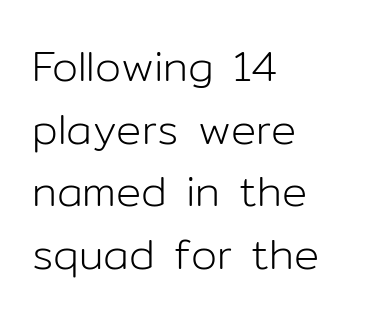
{"serif": "no", "italic": "no", "bold": "no", "weight": "light", "width": "normal", "stroke_contrast": "low", "x_height": "medium", "monospaced": "no", "underline": "no", "align": "left", "line_spacing": "normal", "line_spacing_ratio": 1.49, "letter_spacing": "normal", "letter_spacing_em": 0.0, "glyph_px": 42}
